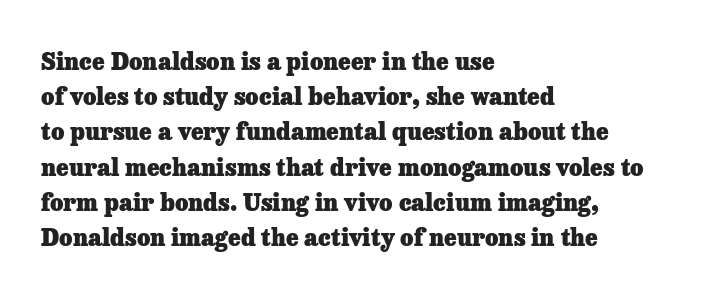
{"italic": "no", "bold": "yes", "underline": "no", "align": "left", "line_spacing": "normal", "line_spacing_ratio": 1.53, "letter_spacing": "normal", "letter_spacing_em": 0.0, "glyph_px": 23}
